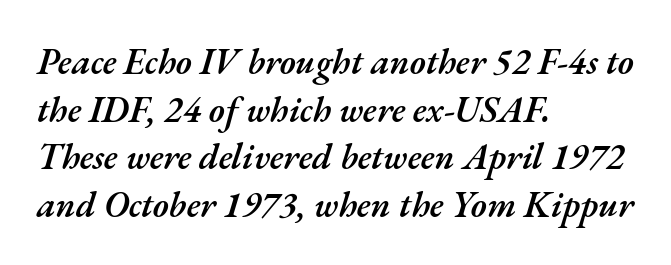
Underline: absent. Observe the lean: these are italic letterforms. Observe the ordinary spacing: letters are neighbours, not strangers. If you drew a ruler down the left edge, every line would touch it.
